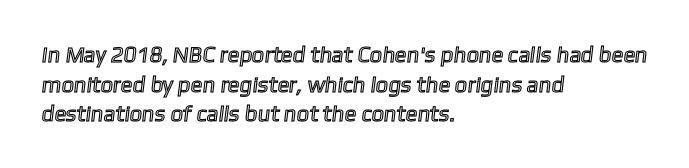
There is no visible air inserted between adjacent glyphs. Each line starts at the same left margin while the right side varies. The gap between lines stays unmarked. Vertical spacing — default.
